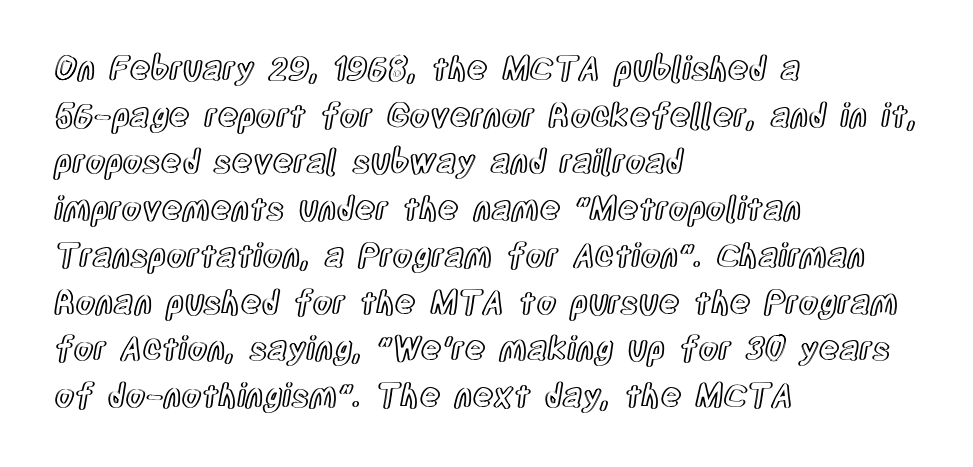
The rendering uses a moderate line-height, typical for paragraphs. The face used here is proportionally spaced, like ordinary book or web type. Notice how the passage keeps a crisp vertical edge on the left only. The words here are not underlined. The type is set solid horizontally, with unmodified tracking.
